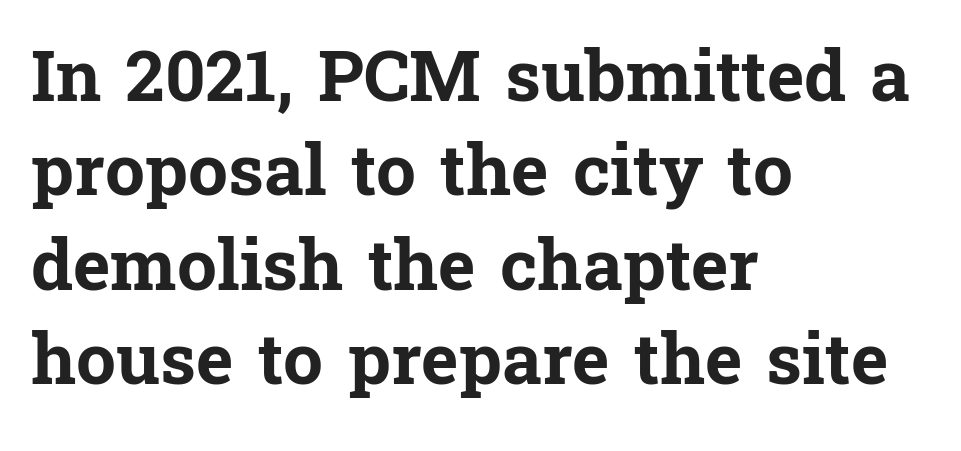
The image shows 71 px bold serif type, upright; set left-aligned, normal line spacing (1.33x), normal letter spacing, not underlined; low stroke contrast and a medium x-height.
